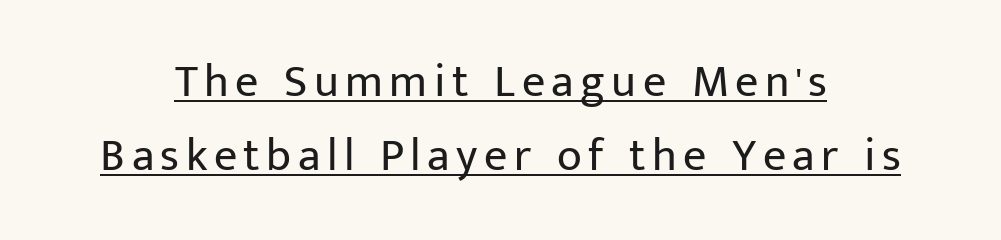
Leading matches the norm, producing a regular column. A typesetter would mark this as roman, not italic. Both edges are ragged and mirror each other, which tells us the setting is centered. The rendering uses the underline text-decoration.
